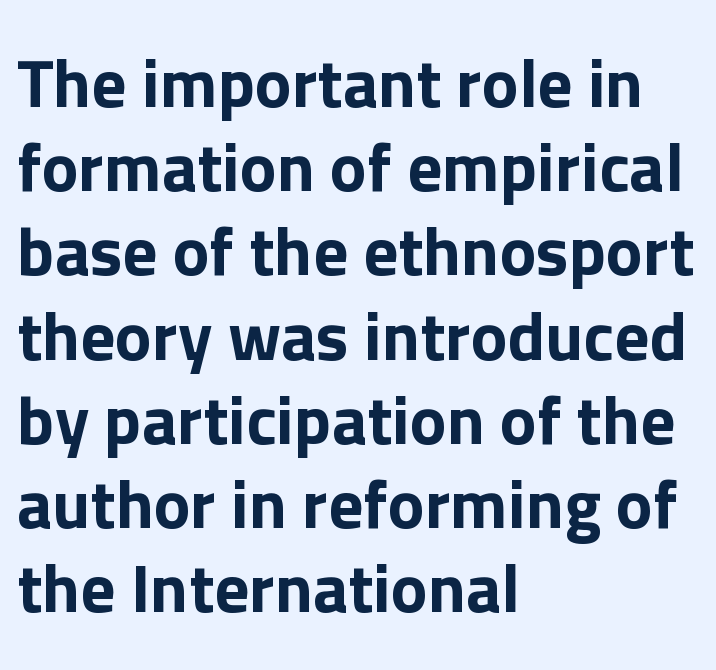
Honestly, there is no underline to notice here at all. Designer's note — italics off, roman on. Glyph-to-glyph distance matches everyday printed text. All the whitespace from short lines collects on the right. A typesetter would call this proportional, since set widths differ per character. Stroke terminals: plain, sans-serif.
